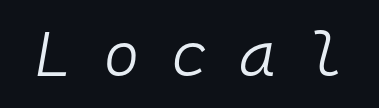
The characters are drawn with everyday or finer stroke widths. Underlining? Definitely not there. Short note: letters widely spaced. Each letter, wide or thin by design, is forced into the same width here. This is oblique type, the kind used for emphasis or titles.
